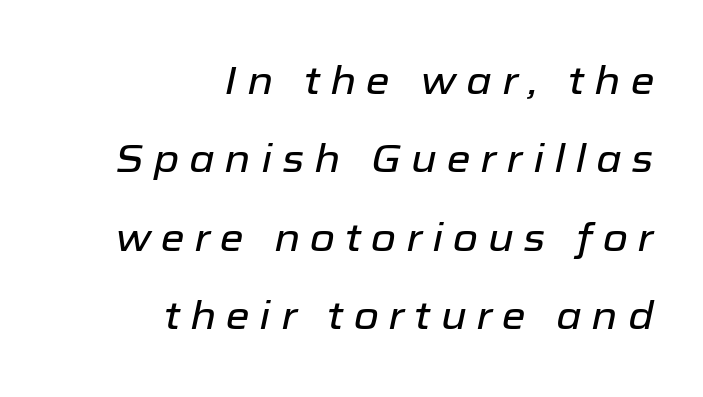
Short and long lines alike share a common ending point at right. Varying glyph widths throughout — classic text-font behaviour. Students, note that the glyphs here are deliberately spaced far apart. The strip under each line holds only bare page. Line spacing here is loose. The rendering applies a slant to the glyphs.
